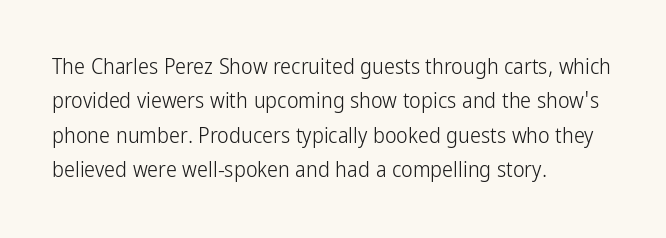
Q: Is the text bold? A: No.
Q: Is the text italic (slanted)? A: No, it is upright.
Q: Is the text underlined? A: No.
Q: How is the paragraph aligned? A: Left-aligned.
Q: Is the spacing between letters normal or unusually wide? A: Normal.
Q: Is the spacing between lines tight, normal or loose? A: Normal.
